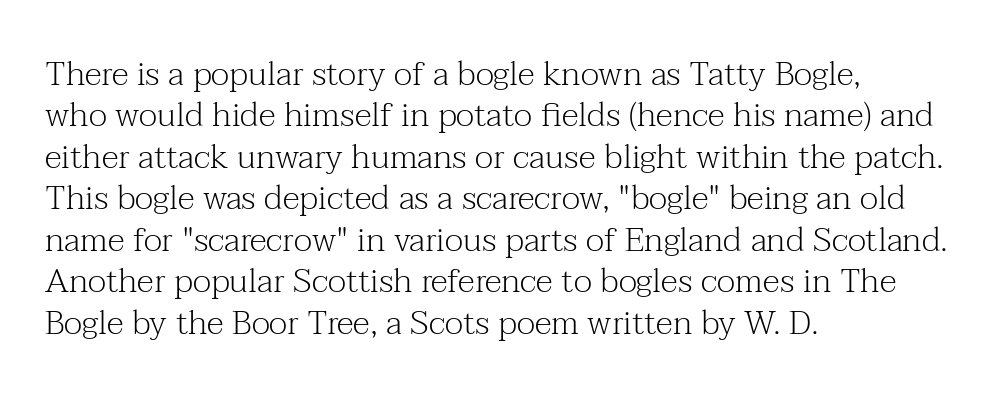
The image shows 34 px light serif type, upright; set left-aligned, line spacing 1.22x, normal letter spacing, not underlined; medium stroke contrast and a medium x-height.
